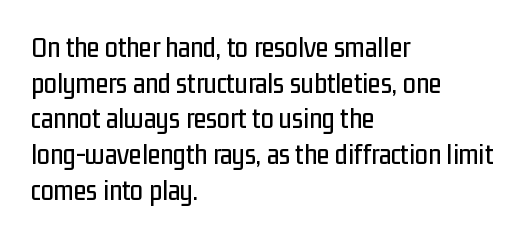
Q: Is the text italic (slanted)? A: No, it is upright.
Q: Is the typeface a serif or a sans-serif typeface? A: Sans-serif.
Q: Is the text underlined? A: No.
Q: How is the paragraph aligned? A: Left-aligned.
Q: Is the spacing between letters normal or unusually wide? A: Normal.
Q: Width (condensed, normal, or wide)? A: Condensed.
Q: Stroke contrast? A: Low.
Q: x-height? A: Medium.
Q: Monospaced? A: No.
